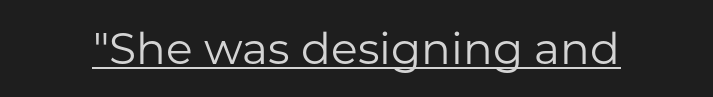
The image shows 44 px regular-weight sans-serif type, upright; set normal letter spacing, underlined; low stroke contrast and a medium x-height.
